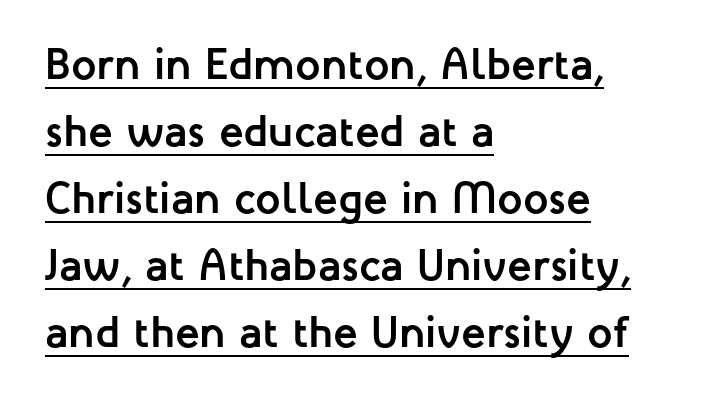
The image shows 45 px semibold sans-serif type, upright; set left-aligned, normal line spacing (1.49x), normal letter spacing, underlined; low stroke contrast and a medium x-height.
